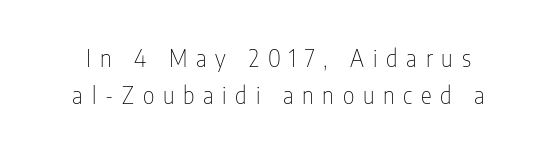
The image shows 23 px text type, upright; set normal line spacing (1.61x), unusually wide letter spacing (+0.38 em), not underlined.
